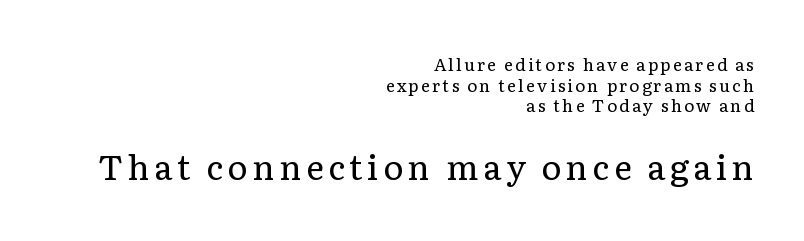
Q: Is the text bold? A: No.
Q: Is the text italic (slanted)? A: No, it is upright.
Q: Is the typeface a serif or a sans-serif typeface? A: Serif.
Q: Is the text underlined? A: No.
Q: How is the paragraph aligned? A: Right-aligned.
Q: Which block of text is set in a larger size, the first (top) or the second (bottom)? A: The second (bottom) one.
Q: Width (condensed, normal, or wide)? A: Normal.
Q: Stroke contrast? A: Low.
Q: x-height? A: Medium.
Q: Monospaced? A: No.
